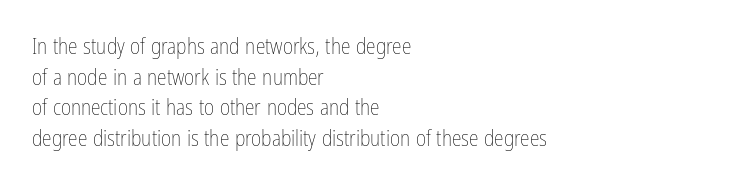
{"italic": "no", "bold": "no", "underline": "no", "align": "left", "line_spacing": "normal", "line_spacing_ratio": 1.39, "letter_spacing": "normal", "letter_spacing_em": 0.0, "glyph_px": 22}
